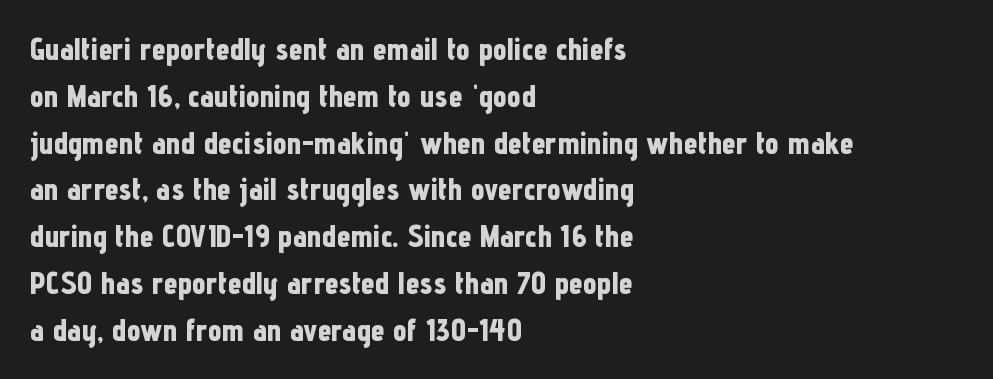
{"serif": "no", "italic": "no", "bold": "yes", "weight": "bold", "width": "condensed", "stroke_contrast": "low", "x_height": "medium", "monospaced": "no", "underline": "no", "align": "left", "line_spacing": "normal", "line_spacing_ratio": 1.51, "letter_spacing": "normal", "letter_spacing_em": 0.0, "glyph_px": 31}
